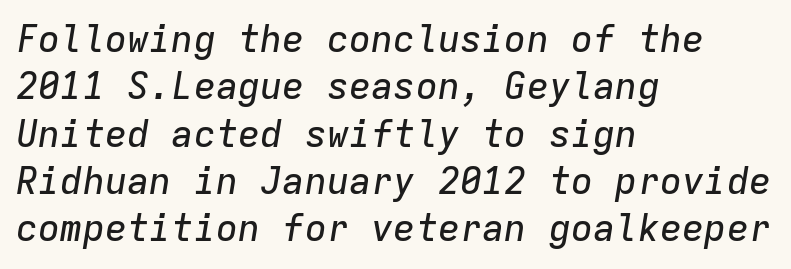
Q: Is the text italic (slanted)? A: Yes, it leans right by about 9 degrees.
Q: Is the text underlined? A: No.
Q: How is the paragraph aligned? A: Left-aligned.
Q: Is the spacing between letters normal or unusually wide? A: Normal.
Q: Is the spacing between lines tight, normal or loose? A: Normal.
Q: Width (condensed, normal, or wide)? A: Normal.
Q: Stroke contrast? A: Low.
Q: x-height? A: Medium.
Q: Monospaced? A: Yes.
